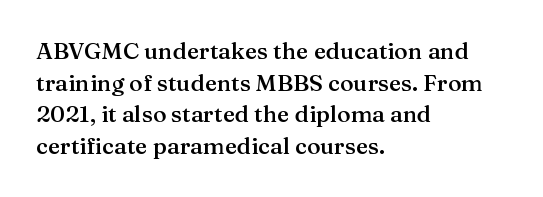
Q: Is the text bold? A: Semi-bold.
Q: Is the text italic (slanted)? A: No, it is upright.
Q: Is the text underlined? A: No.
Q: How is the paragraph aligned? A: Left-aligned.
Q: Is the spacing between letters normal or unusually wide? A: Normal.
Q: Is the spacing between lines tight, normal or loose? A: Normal.
